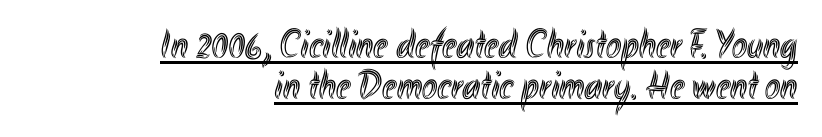
{"width": "condensed", "x_height": "small", "monospaced": "no", "underline": "yes", "align": "right", "line_spacing": "tight", "line_spacing_ratio": 1.0, "letter_spacing": "normal", "letter_spacing_em": 0.0, "glyph_px": 41}
